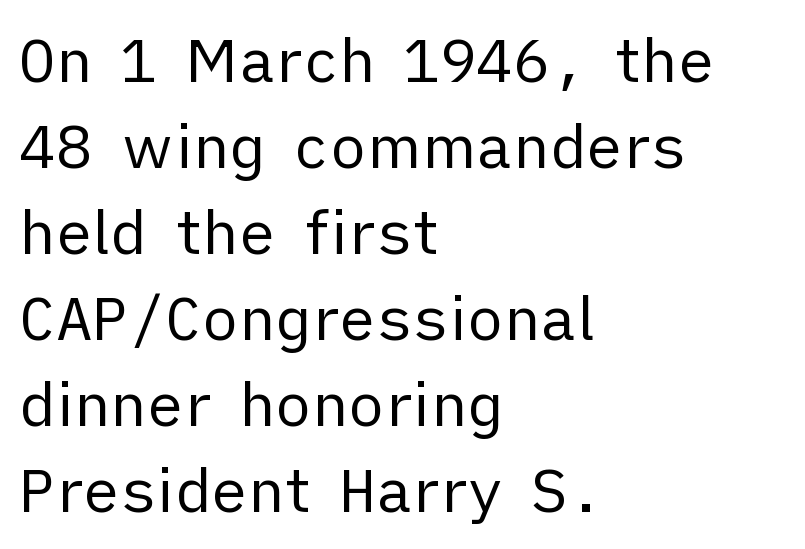
The rendering uses a moderate line-height, typical for paragraphs. The face looks like a standard text weight, possibly lighter. A typesetter would call this proportional, since set widths differ per character. Default kerning and tracking; the words read as compact shapes.
